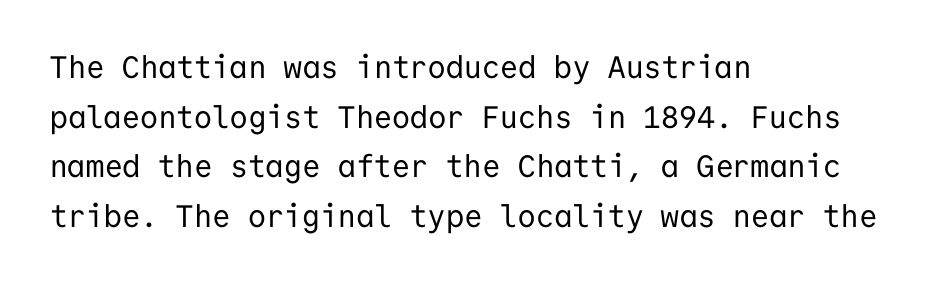
The image shows 31 px regular-weight sans-serif type, upright, monospaced; set left-aligned, normal line spacing (1.6x), normal letter spacing, not underlined; low stroke contrast and a medium x-height.
